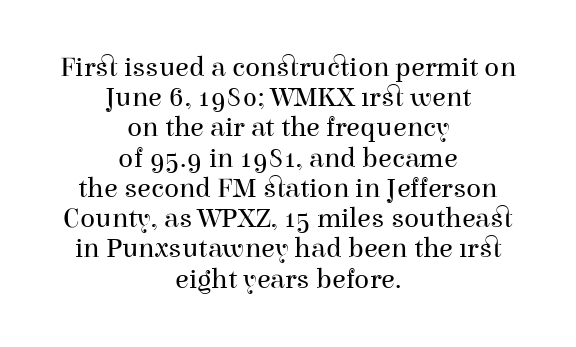
Q: Is the text bold? A: No.
Q: Is the text italic (slanted)? A: No, it is upright.
Q: Is the typeface a serif or a sans-serif typeface? A: Serif.
Q: Is the text underlined? A: No.
Q: How is the paragraph aligned? A: Centered.
Q: Is the spacing between letters normal or unusually wide? A: Normal.
Q: Is the spacing between lines tight, normal or loose? A: Tight.
Q: Width (condensed, normal, or wide)? A: Normal.
Q: Stroke contrast? A: High.
Q: x-height? A: Medium.
Q: Monospaced? A: No.
